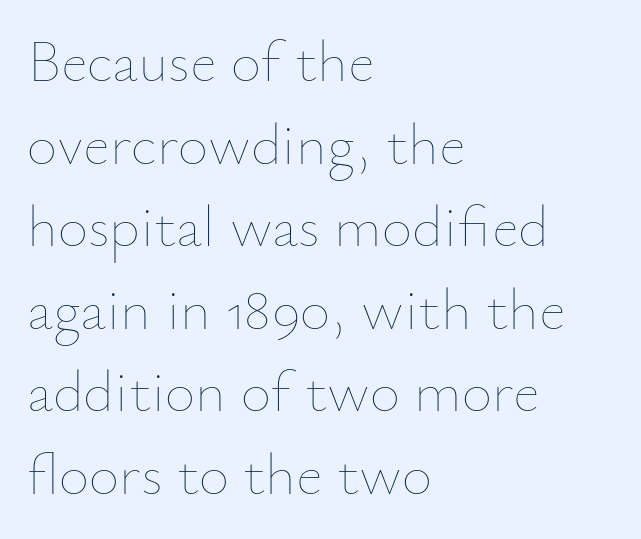
The image shows 59 px thin type, upright; set left-aligned, normal line spacing (1.4x), normal letter spacing, not underlined; low stroke contrast and a small x-height.
